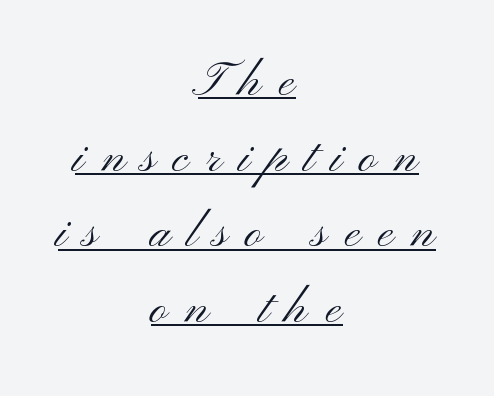
Q: Is the text bold? A: No.
Q: Is the text italic (slanted)? A: Yes.
Q: Is the typeface a serif or a sans-serif typeface? A: Sans-serif.
Q: Is the text underlined? A: Yes.
Q: How is the paragraph aligned? A: Centered.
Q: Is the spacing between letters normal or unusually wide? A: Unusually wide.
Q: Is the spacing between lines tight, normal or loose? A: Normal.
Q: Width (condensed, normal, or wide)? A: Wide.
Q: Stroke contrast? A: Medium.
Q: x-height? A: Small.
Q: Monospaced? A: No.
